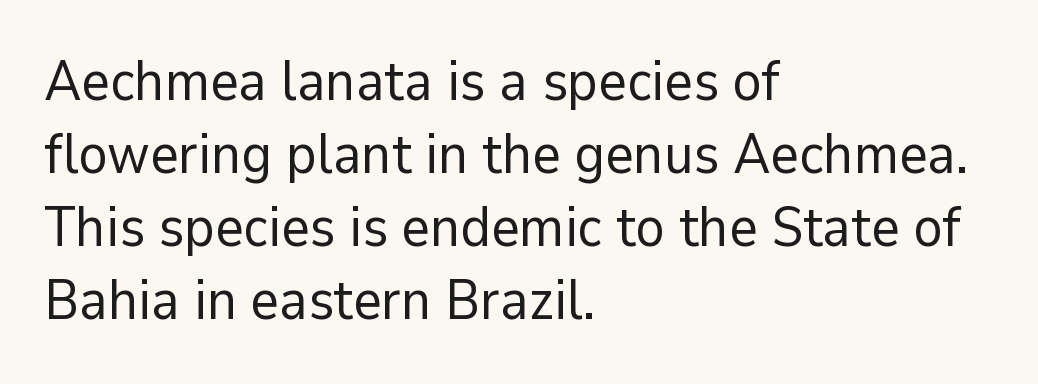
The image shows 55 px regular-weight sans-serif type, upright; set left-aligned, normal line spacing (1.33x), normal letter spacing, not underlined; low stroke contrast and a medium x-height.
